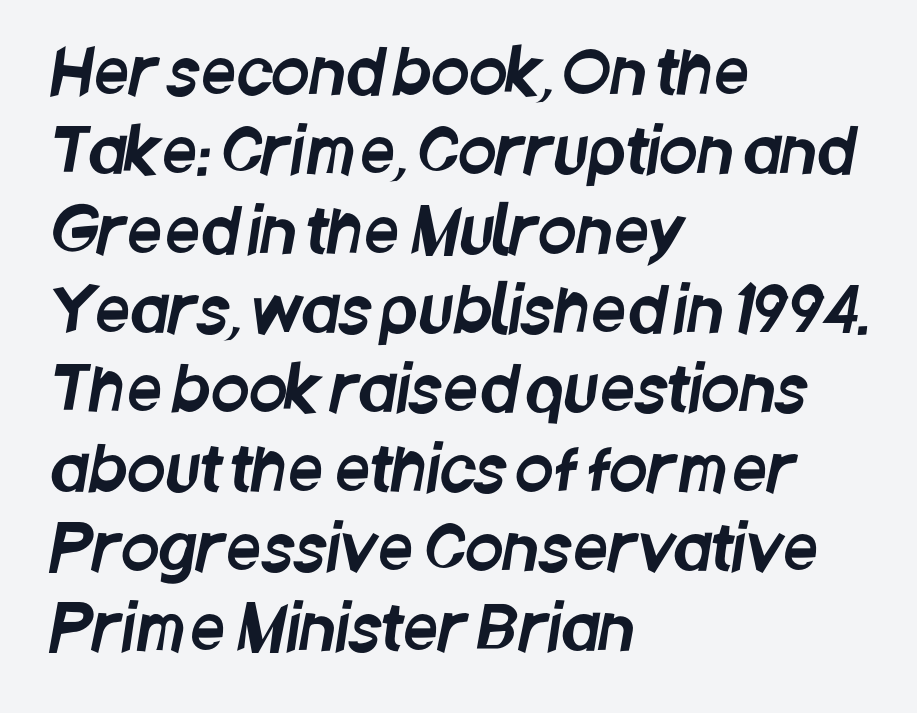
Rule under the text: the space is simply empty. What's the leading like? Ordinary, nothing unusual. The rendering uses natural spacing where letterforms have individual widths. Standard letterfit; no display-style spreading of the glyphs. Line starts are locked; line ends wander. No feet cap the strokes, marking this as sans-serif type.
